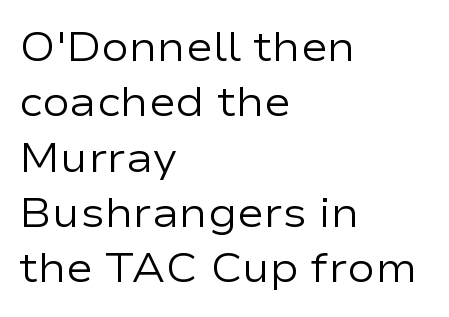
{"serif": "no", "italic": "no", "bold": "no", "weight": "regular", "width": "wide", "stroke_contrast": "low", "x_height": "medium", "monospaced": "no", "underline": "no", "align": "left", "line_spacing": "normal", "line_spacing_ratio": 1.35, "letter_spacing": "normal", "letter_spacing_em": 0.0, "glyph_px": 41}
